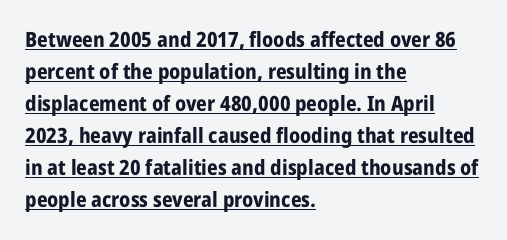
{"italic": "no", "bold": "yes", "underline": "yes", "align": "left", "line_spacing": "normal", "line_spacing_ratio": 1.52, "letter_spacing": "normal", "letter_spacing_em": 0.0, "glyph_px": 21}
